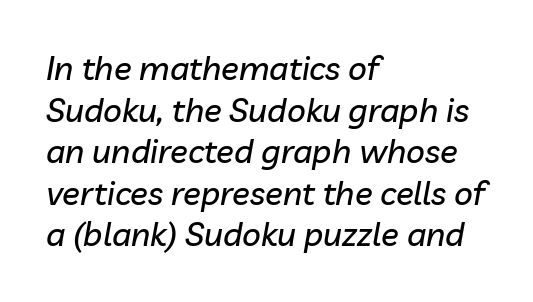
The image shows 33 px text type, italic (leaning right); set left-aligned, normal line spacing (1.26x), normal letter spacing, not underlined; low stroke contrast and a medium x-height.
